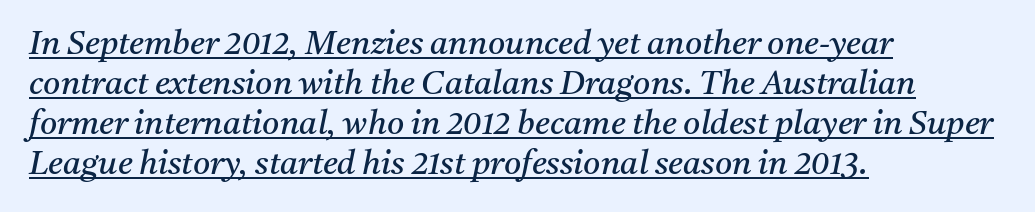
The image shows 33 px regular-weight serif type, italic (leaning right); set left-aligned, line spacing 1.21x, normal letter spacing, underlined; medium stroke contrast and a medium x-height.
